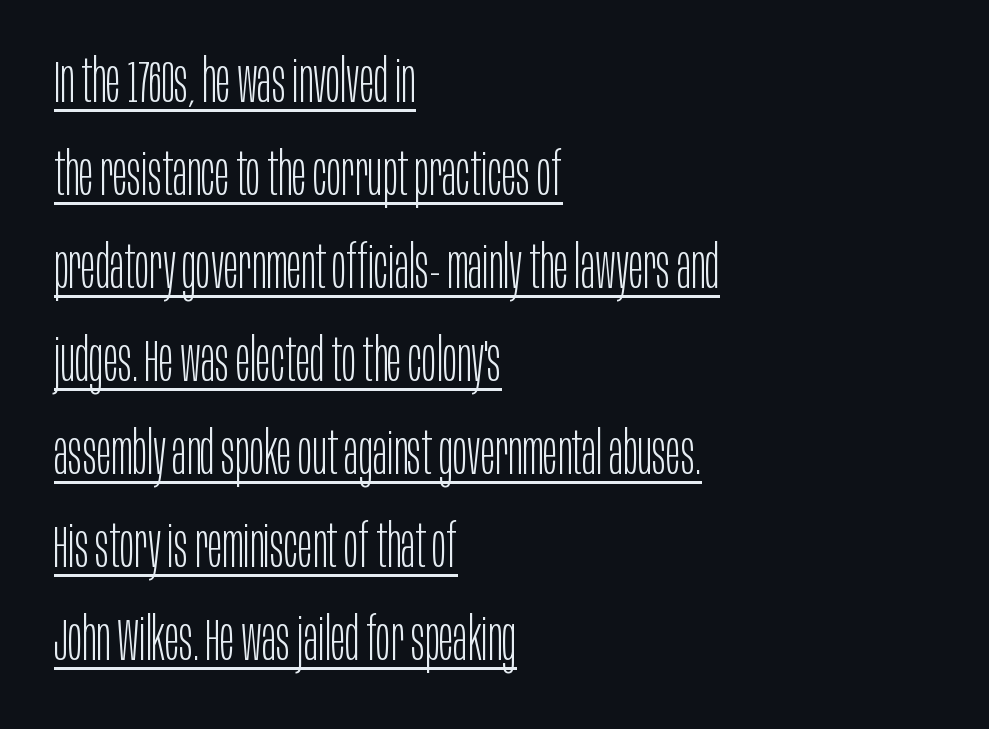
The face used here is a sans, in the tradition of grotesques and geometrics. Decoration check: the copy is underlined. Characters follow at the spacing the type designer built in. Think of a printed novel: that variable character pitch is what you see here.
